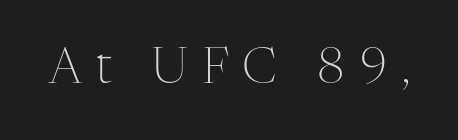
The face used here is proportionally spaced, like ordinary book or web type. Unlike italic type, these characters show no tilt at all. The passage shown is not underscored anywhere. Regarding serifs, this sample has them.
